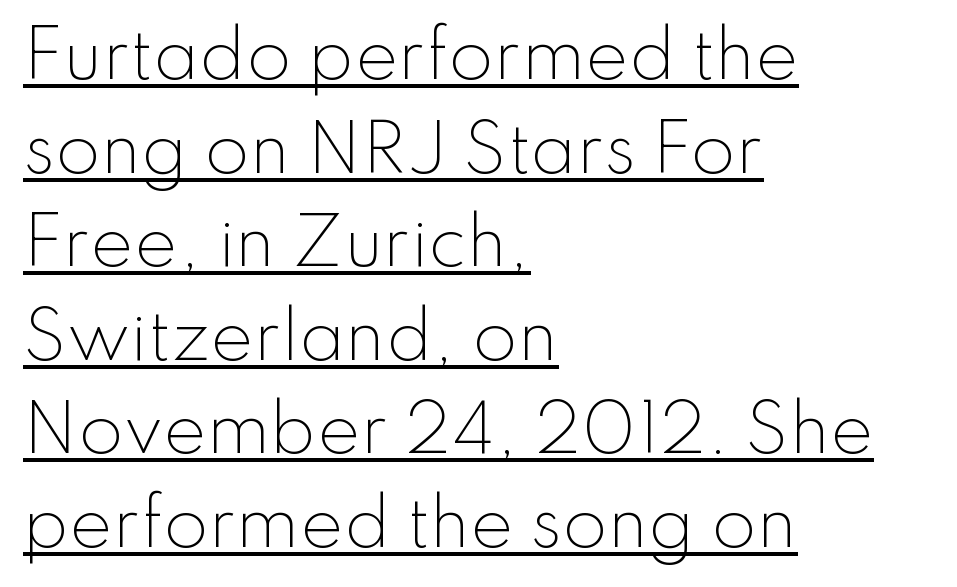
Q: Is the text bold? A: No.
Q: Is the text italic (slanted)? A: No, it is upright.
Q: Is the typeface a serif or a sans-serif typeface? A: Sans-serif.
Q: Is the text underlined? A: Yes.
Q: How is the paragraph aligned? A: Left-aligned.
Q: Is the spacing between letters normal or unusually wide? A: Normal.
Q: Is the spacing between lines tight, normal or loose? A: Normal.
Q: Width (condensed, normal, or wide)? A: Normal.
Q: Stroke contrast? A: Low.
Q: x-height? A: Small.
Q: Monospaced? A: No.
